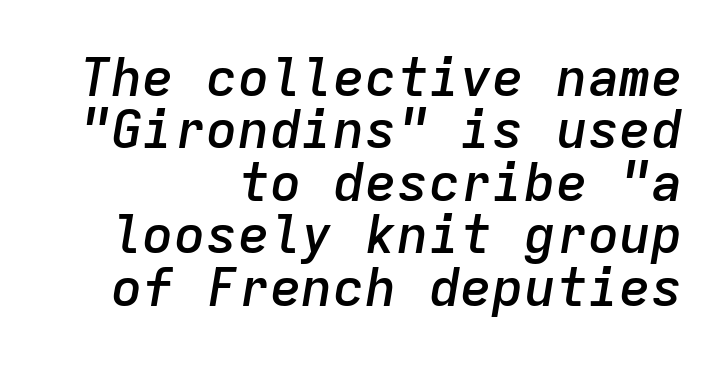
The typography opts for an oblique posture over an upright one. Very little white space separates one row of letters from the next. Underlining? Definitely not there. Each letter, wide or thin by design, is forced into the same width here. The paragraph shown leans on its right margin.
